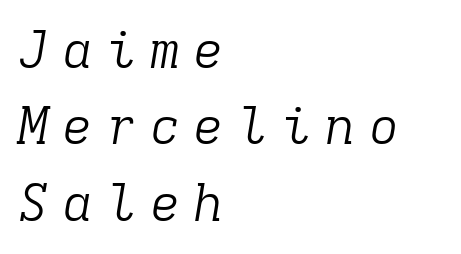
The image shows 51 px light serif type, italic (leaning right), monospaced; set left-aligned, normal line spacing (1.5x), unusually wide letter spacing (+0.26 em), not underlined; low stroke contrast and a medium x-height.
